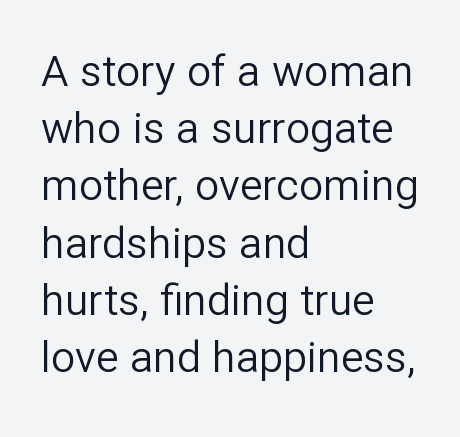
The image shows 43 px regular-weight sans-serif type, upright; set left-aligned, normal line spacing (1.33x), normal letter spacing, not underlined; low stroke contrast and a medium x-height.
